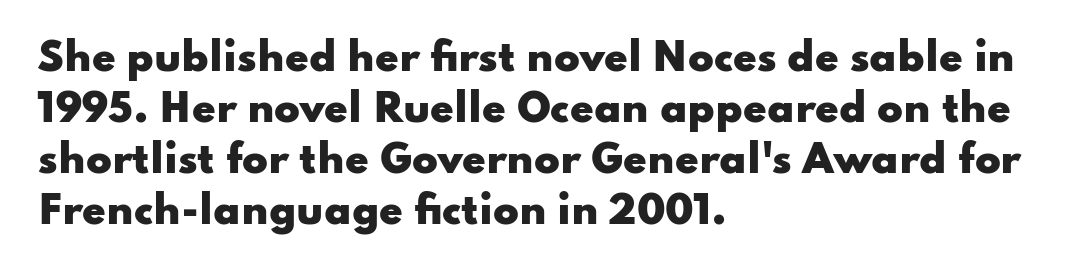
Q: Is the text bold? A: Yes.
Q: Is the text italic (slanted)? A: No, it is upright.
Q: Is the typeface a serif or a sans-serif typeface? A: Sans-serif.
Q: Is the text underlined? A: No.
Q: How is the paragraph aligned? A: Left-aligned.
Q: Is the spacing between letters normal or unusually wide? A: Normal.
Q: Is the spacing between lines tight, normal or loose? A: Normal.
Q: Width (condensed, normal, or wide)? A: Wide.
Q: Stroke contrast? A: Low.
Q: x-height? A: Small.
Q: Monospaced? A: No.
